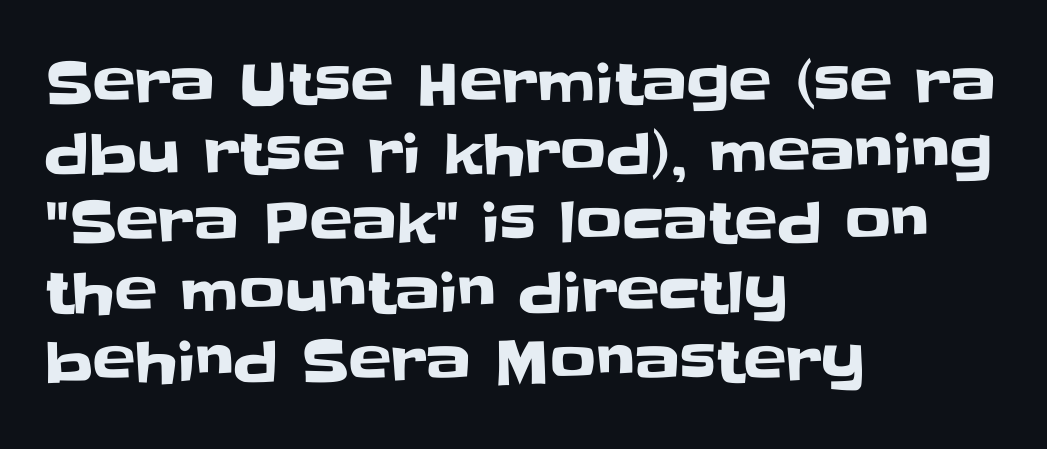
Q: Is the text italic (slanted)? A: No, it is upright.
Q: Is the typeface a serif or a sans-serif typeface? A: Sans-serif.
Q: Is the text underlined? A: No.
Q: How is the paragraph aligned? A: Left-aligned.
Q: Is the spacing between letters normal or unusually wide? A: Normal.
Q: Width (condensed, normal, or wide)? A: Normal.
Q: Stroke contrast? A: Low.
Q: x-height? A: Large.
Q: Monospaced? A: No.
